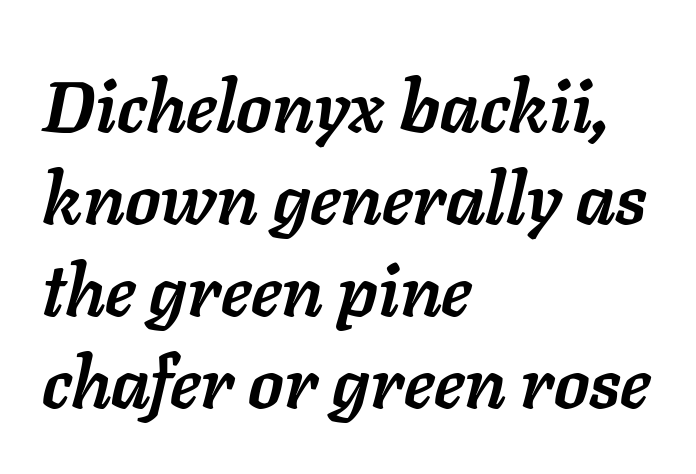
The passage shown is typed in a proportional face where columns would drift. Interline gaps are of average width in this sample. Compared with a centered layout, this one pins lines to the left instead. Quick note: italic. Glance below the letters and you will spot only blank space.
